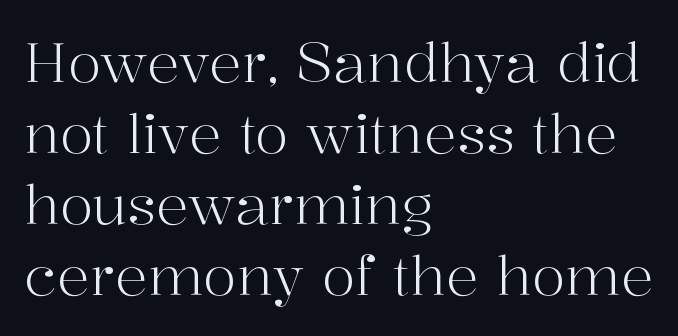
The image shows 55 px light serif type, upright; set left-aligned, normal line spacing (1.29x), normal letter spacing, not underlined; high stroke contrast and a medium x-height.
